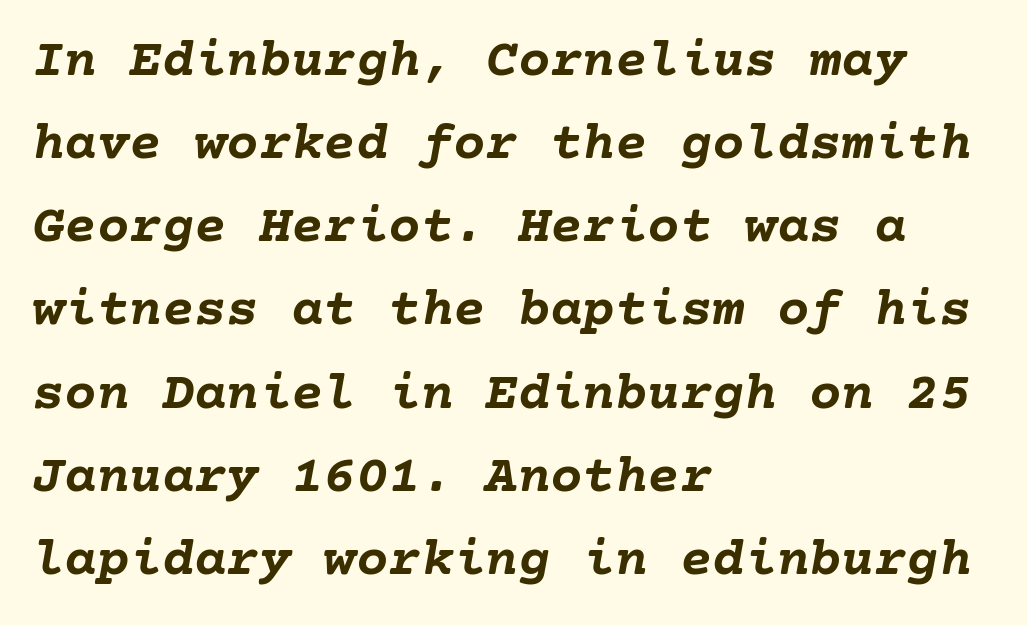
Q: Is the text bold? A: Yes.
Q: Is the text italic (slanted)? A: Yes, it leans right by about 10 degrees.
Q: Is the text underlined? A: No.
Q: How is the paragraph aligned? A: Left-aligned.
Q: Is the spacing between letters normal or unusually wide? A: Normal.
Q: Is the spacing between lines tight, normal or loose? A: Normal.
Q: Width (condensed, normal, or wide)? A: Normal.
Q: Stroke contrast? A: Low.
Q: x-height? A: Medium.
